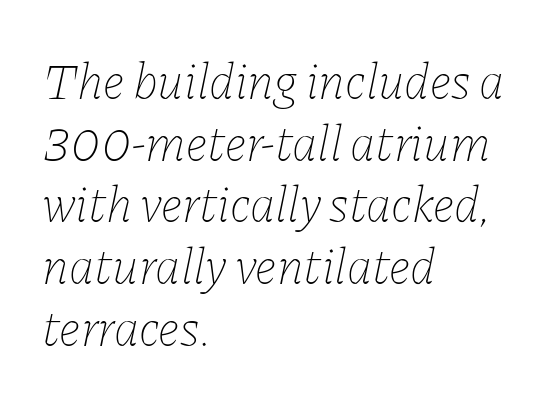
You can tell it's italic because the verticals aren't actually vertical. The setting favours the left margin, as ordinary paragraphs usually do. The line texture is even and compact thanks to regular tracking. Plain, unruled lines of type.
